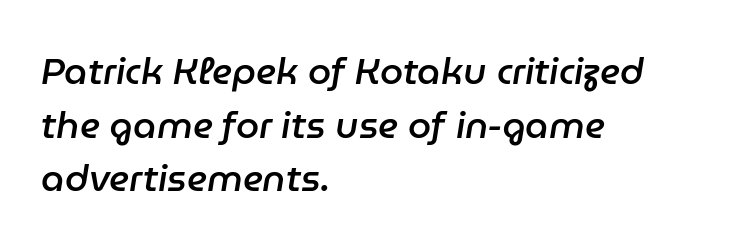
Q: Is the text bold? A: Semi-bold.
Q: Is the text italic (slanted)? A: Yes, it leans right by about 9 degrees.
Q: Is the text underlined? A: No.
Q: How is the paragraph aligned? A: Left-aligned.
Q: Is the spacing between letters normal or unusually wide? A: Normal.
Q: Is the spacing between lines tight, normal or loose? A: Normal.
Q: Width (condensed, normal, or wide)? A: Normal.
Q: Stroke contrast? A: Low.
Q: x-height? A: Medium.
Q: Monospaced? A: No.
